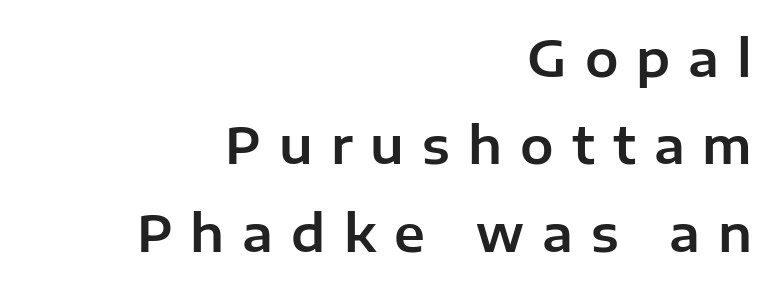
The image shows 50 px sans-serif type, upright; set right-aligned, line spacing 1.75x, unusually wide letter spacing (+0.36 em), not underlined; low stroke contrast and a medium x-height.
